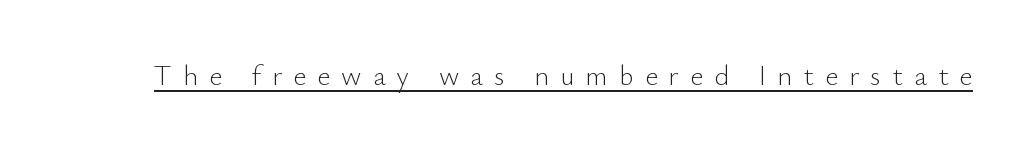
This is not heavy type; no bold has been used. No italicization has been applied; the sample stays upright. Loose tracking; the words dissolve into strings of separated letters. Observe the absence of serifs on each vertical stroke in this sample. Here the designer chose a conventional face with non-uniform glyph widths. Every word sits above its own underline.
